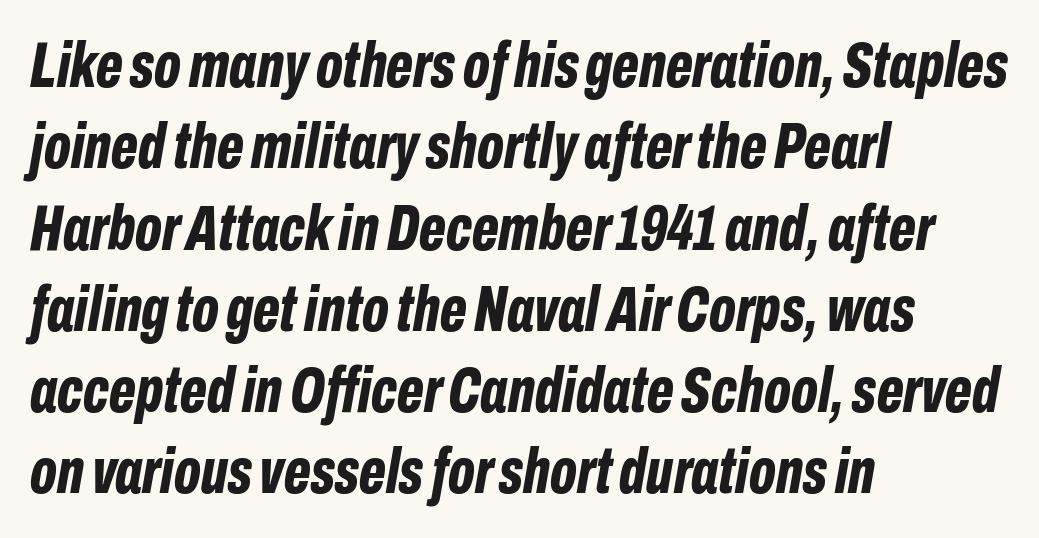
{"italic": "yes", "lean": "right", "slant_degrees": 10, "bold": "yes", "weight": "bold", "width": "condensed", "stroke_contrast": "low", "x_height": "medium", "monospaced": "no", "underline": "no", "align": "left", "line_spacing": "normal", "line_spacing_ratio": 1.27, "letter_spacing": "normal", "letter_spacing_em": 0.0, "glyph_px": 64}
